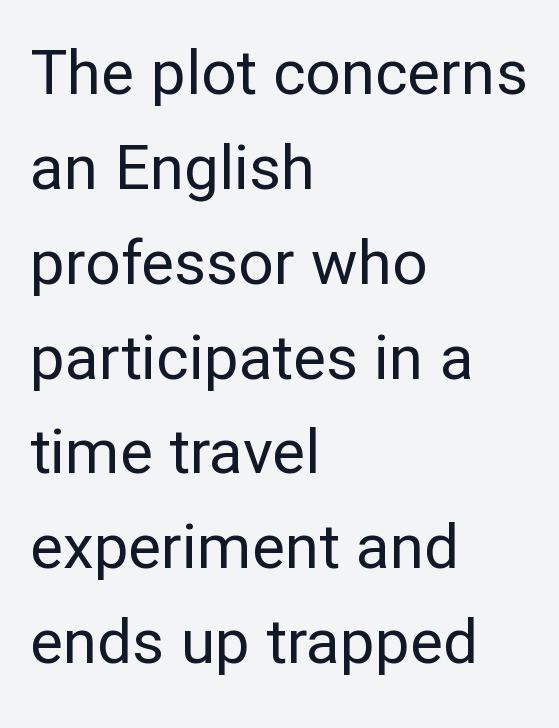
Q: Is the text bold? A: No.
Q: Is the text italic (slanted)? A: No, it is upright.
Q: Is the typeface a serif or a sans-serif typeface? A: Sans-serif.
Q: Is the text underlined? A: No.
Q: How is the paragraph aligned? A: Left-aligned.
Q: Is the spacing between letters normal or unusually wide? A: Normal.
Q: Is the spacing between lines tight, normal or loose? A: Normal.
Q: Width (condensed, normal, or wide)? A: Normal.
Q: Stroke contrast? A: Low.
Q: x-height? A: Medium.
Q: Monospaced? A: No.
